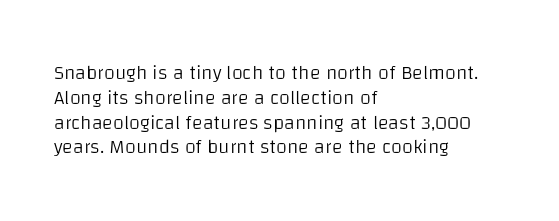
The image shows 20 px text type, upright; set left-aligned, line spacing 1.24x, normal letter spacing, not underlined.
